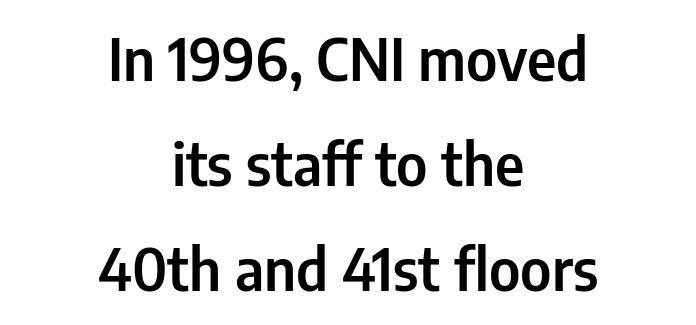
{"serif": "no", "italic": "no", "width": "condensed", "stroke_contrast": "low", "x_height": "medium", "monospaced": "no", "underline": "no", "align": "center", "line_spacing_ratio": 1.81, "letter_spacing": "normal", "letter_spacing_em": 0.0, "glyph_px": 58}
